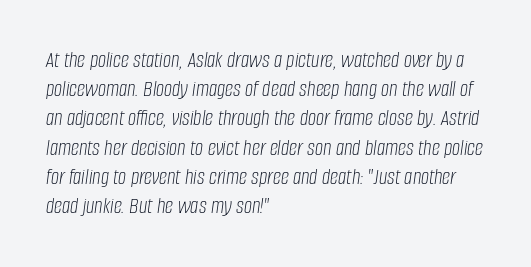
The image shows 23 px text type, italic (leaning right); set left-aligned, normal line spacing (1.27x), normal letter spacing, not underlined.
